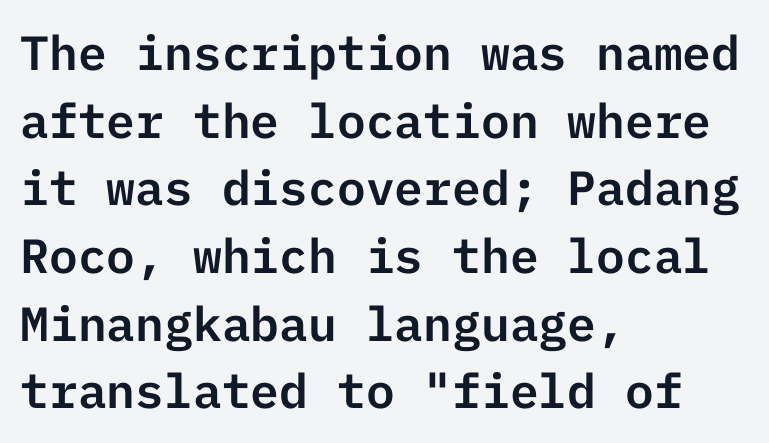
The image shows 48 px sans-serif type, upright; set left-aligned, normal line spacing (1.41x), normal letter spacing, not underlined; low stroke contrast and a medium x-height.
